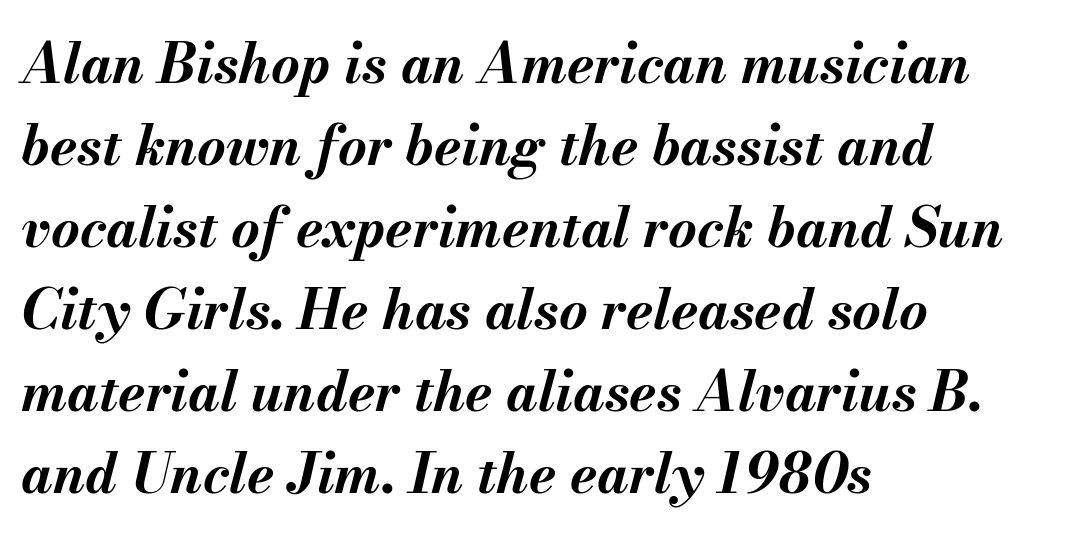
Q: Is the text bold? A: Yes.
Q: Is the text italic (slanted)? A: Yes, it leans right by about 13 degrees.
Q: Is the text underlined? A: No.
Q: How is the paragraph aligned? A: Left-aligned.
Q: Is the spacing between letters normal or unusually wide? A: Normal.
Q: Is the spacing between lines tight, normal or loose? A: Normal.
Q: Width (condensed, normal, or wide)? A: Normal.
Q: Stroke contrast? A: Medium.
Q: x-height? A: Small.
Q: Monospaced? A: No.
